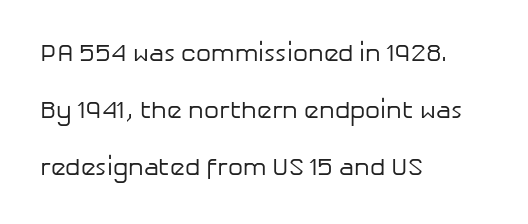
Spacing between characters is what you'd get straight out of the box. Is the stroke heavy? The answer is a plain regular-or-lighter. The type sits square on the baseline with zero lean. These lines stand farther apart than default settings would place them. The typesetter chose a ragged-right arrangement here. Anything drawn beneath the words? Only blank space.
